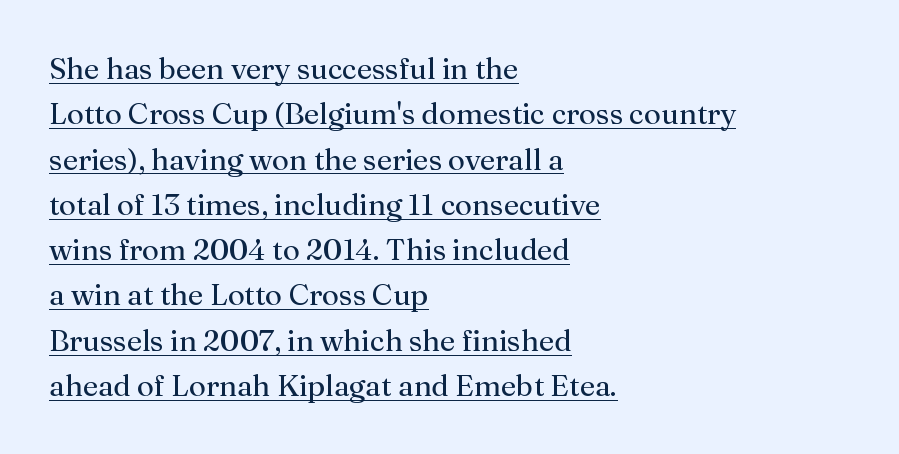
Q: Is the text bold? A: No.
Q: Is the text italic (slanted)? A: No, it is upright.
Q: Is the typeface a serif or a sans-serif typeface? A: Serif.
Q: Is the text underlined? A: Yes.
Q: How is the paragraph aligned? A: Left-aligned.
Q: Is the spacing between letters normal or unusually wide? A: Normal.
Q: Is the spacing between lines tight, normal or loose? A: Normal.
Q: Width (condensed, normal, or wide)? A: Normal.
Q: Stroke contrast? A: Medium.
Q: x-height? A: Medium.
Q: Monospaced? A: No.
